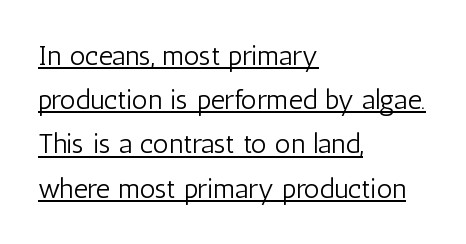
{"serif": "no", "italic": "no", "bold": "no", "weight": "light", "width": "condensed", "stroke_contrast": "low", "x_height": "medium", "monospaced": "no", "underline": "yes", "align": "left", "line_spacing": "normal", "line_spacing_ratio": 1.58, "letter_spacing": "normal", "letter_spacing_em": 0.0, "glyph_px": 28}
